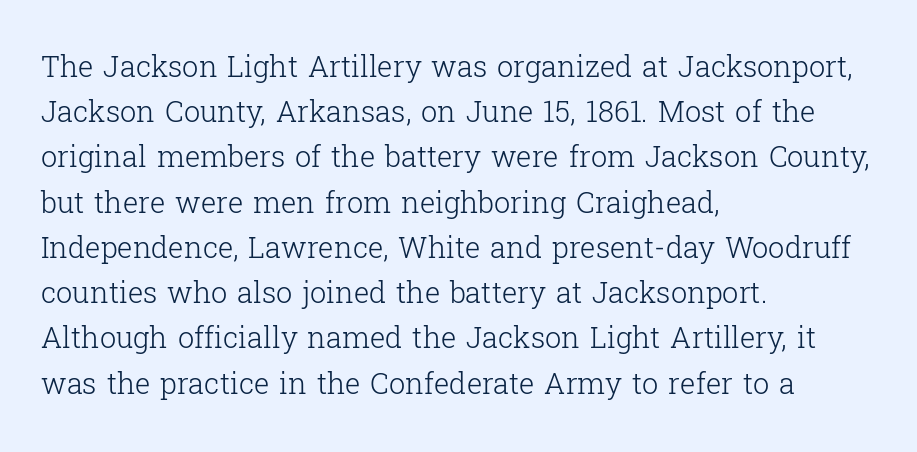
Q: Is the text bold? A: No.
Q: Is the text italic (slanted)? A: No, it is upright.
Q: Is the typeface a serif or a sans-serif typeface? A: Serif.
Q: Is the text underlined? A: No.
Q: How is the paragraph aligned? A: Left-aligned.
Q: Is the spacing between letters normal or unusually wide? A: Normal.
Q: Is the spacing between lines tight, normal or loose? A: Normal.
Q: Width (condensed, normal, or wide)? A: Normal.
Q: Stroke contrast? A: Low.
Q: x-height? A: Medium.
Q: Monospaced? A: No.
